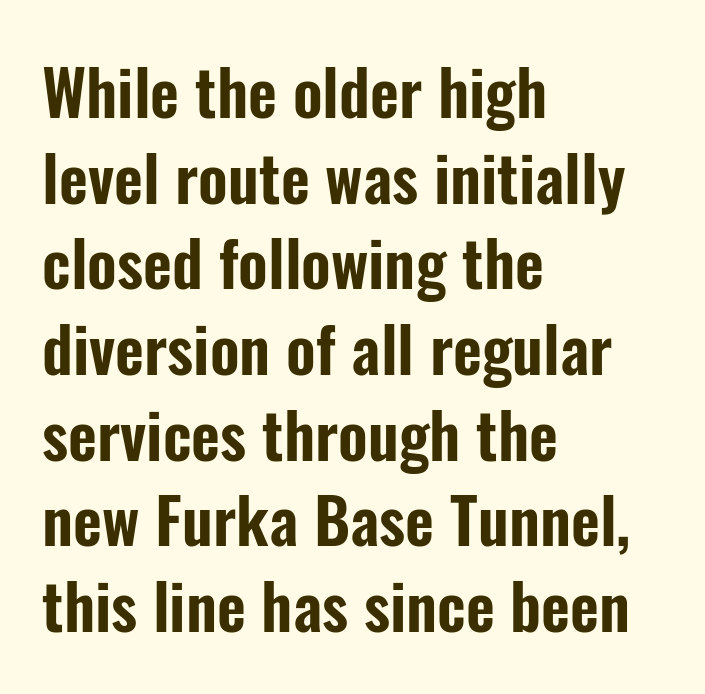
The image shows 63 px condensed sans-serif type, upright; set left-aligned, normal line spacing (1.36x), normal letter spacing, not underlined; low stroke contrast and a medium x-height.
